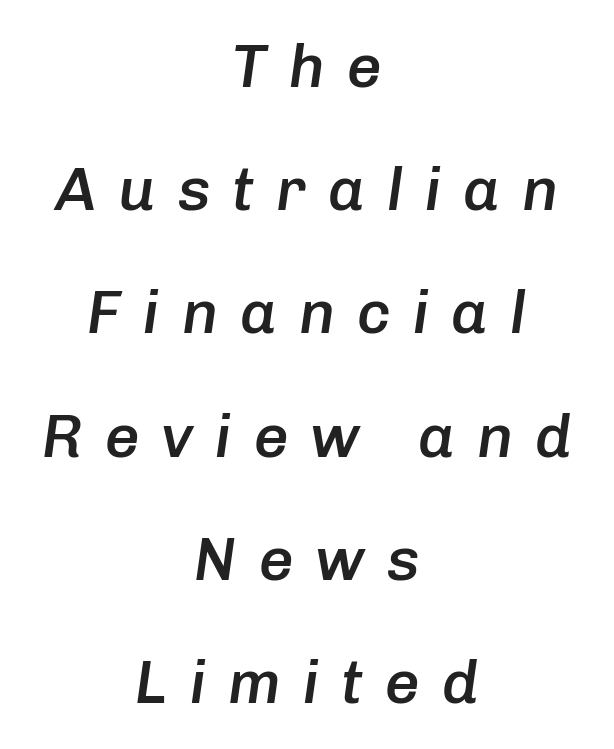
{"italic": "yes", "lean": "right", "slant_degrees": 8, "bold": "semi", "weight": "semibold", "width": "normal", "stroke_contrast": "low", "x_height": "medium", "monospaced": "no", "underline": "no", "align": "center", "line_spacing": "loose", "line_spacing_ratio": 2.02, "letter_spacing": "wide", "letter_spacing_em": 0.36, "glyph_px": 61}
